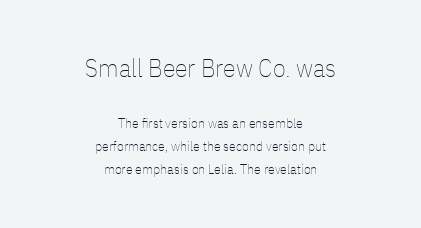
{"italic": "no", "bold": "no", "underline": "no", "align": "center", "line_spacing": "normal", "line_spacing_ratio": 1.63, "letter_spacing": "normal", "letter_spacing_em": 0.0, "larger_block": "first", "size_ratio": 1.86, "glyph_px": 26}
